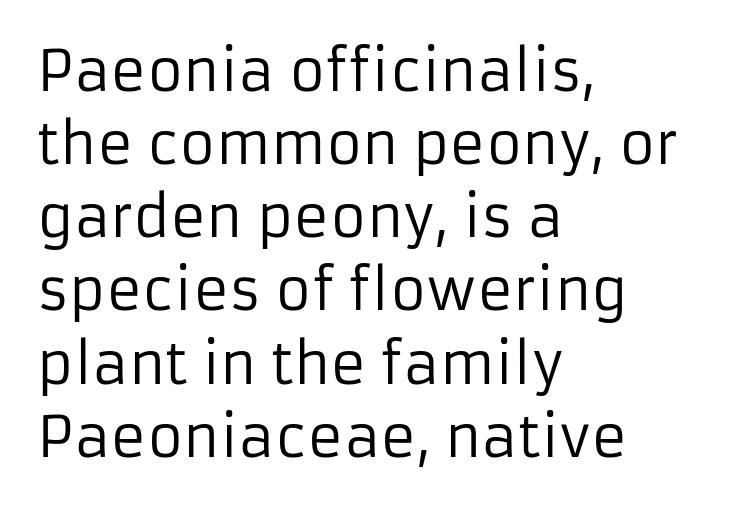
{"serif": "no", "italic": "no", "bold": "no", "weight": "regular", "width": "normal", "stroke_contrast": "low", "x_height": "medium", "monospaced": "no", "underline": "no", "align": "left", "line_spacing": "normal", "line_spacing_ratio": 1.33, "letter_spacing": "normal", "letter_spacing_em": 0.0, "glyph_px": 55}
